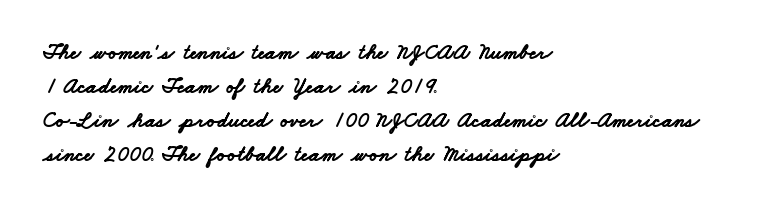
Q: Is the text bold? A: Yes.
Q: Is the text underlined? A: No.
Q: How is the paragraph aligned? A: Left-aligned.
Q: Is the spacing between letters normal or unusually wide? A: Normal.
Q: Is the spacing between lines tight, normal or loose? A: Normal.
